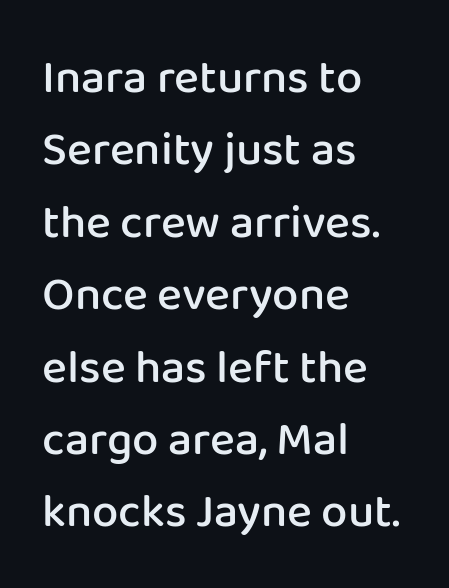
{"serif": "no", "italic": "no", "bold": "semi", "weight": "semibold", "width": "normal", "stroke_contrast": "low", "x_height": "medium", "monospaced": "no", "underline": "no", "align": "left", "line_spacing": "normal", "line_spacing_ratio": 1.54, "letter_spacing": "normal", "letter_spacing_em": 0.0, "glyph_px": 47}
